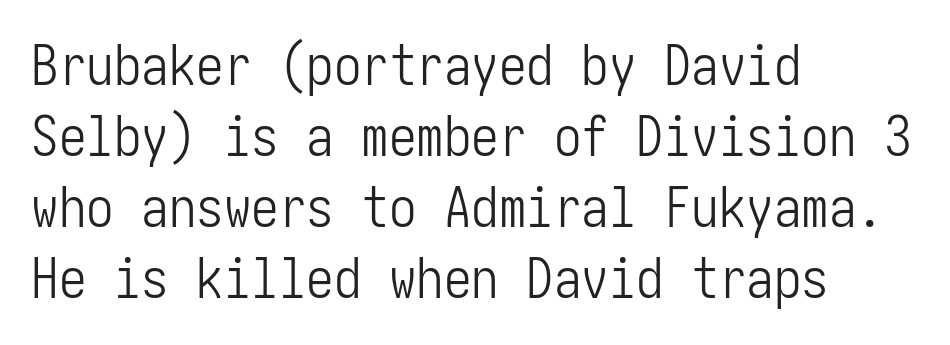
The rag falls on the right side of this text block. Summary of weight: not heavy and not bold. The letters stand straight up with perfectly vertical stems. Grotesque or geometric, the face here clearly has no serifs. Tracking here is standard; glyphs follow each other at the usual distance. Baseline-to-baseline distance is the conventional proportion of letter height.
